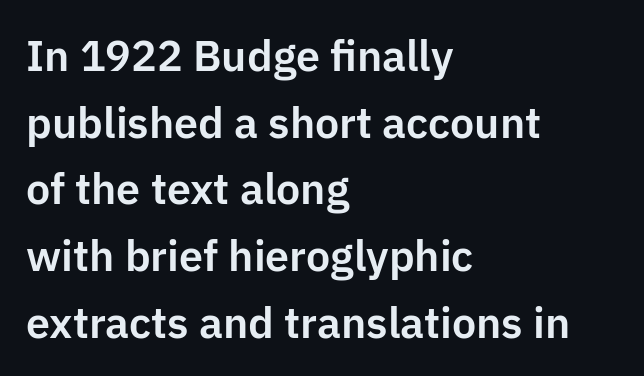
Character widths vary here, with narrow letters taking less room than wide ones. Clear beneath every line of the passage. Posture: straight, roman, zero tilt. Each line starts at the same left margin while the right side varies. Nothing unusual about the tracking: characters are spaced as the font intends.
